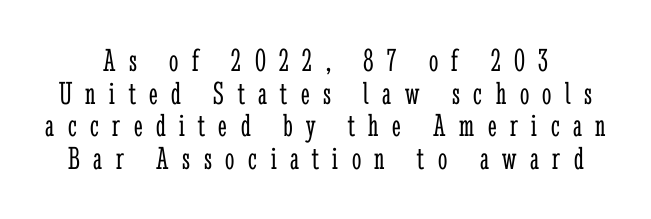
The axis of the letterforms is exactly vertical. Observe the serifs anchoring each vertical stroke in this sample. Does the leading feel generous? Not at all — it's pinched. The letters are spread apart with noticeably loose tracking. The rendering uses natural spacing where letterforms have individual widths. The font is comparable to plain body text, perhaps lighter.
